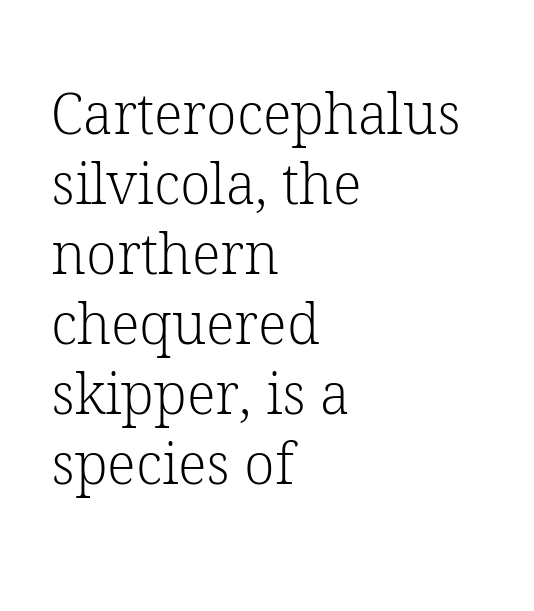
The image shows 56 px light serif type, upright; set left-aligned, normal line spacing (1.25x), normal letter spacing, not underlined; low stroke contrast and a medium x-height.
